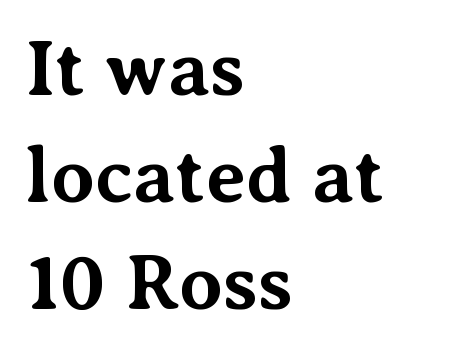
{"serif": "yes", "italic": "no", "bold": "yes", "weight": "bold", "width": "normal", "stroke_contrast": "medium", "x_height": "medium", "monospaced": "no", "underline": "no", "align": "left", "line_spacing": "normal", "line_spacing_ratio": 1.37, "letter_spacing": "normal", "letter_spacing_em": 0.0, "glyph_px": 78}
